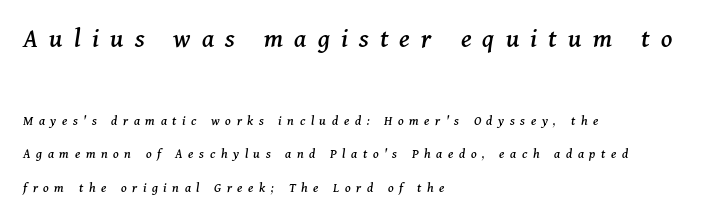
The image shows 28 px serif type, italic (leaning right); set left-aligned, loose line spacing (2.4x), unusually wide letter spacing (+0.4 em), not underlined; the first (top) block is 2.0x larger; medium stroke contrast and a medium x-height.
